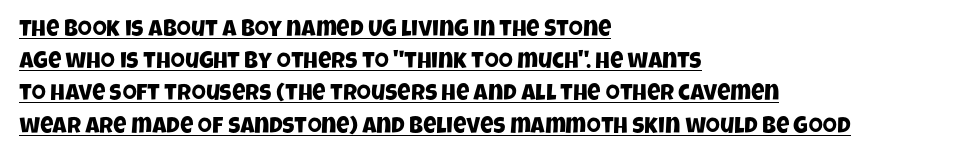
The image shows 23 px text type; set left-aligned, normal line spacing (1.4x), normal letter spacing, underlined.
